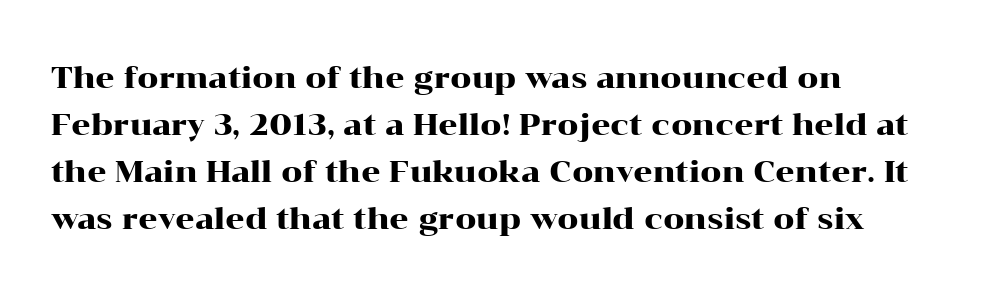
Q: Is the text italic (slanted)? A: No, it is upright.
Q: Is the typeface a serif or a sans-serif typeface? A: Serif.
Q: Is the text underlined? A: No.
Q: How is the paragraph aligned? A: Left-aligned.
Q: Is the spacing between letters normal or unusually wide? A: Normal.
Q: Is the spacing between lines tight, normal or loose? A: Normal.
Q: Width (condensed, normal, or wide)? A: Wide.
Q: Stroke contrast? A: High.
Q: x-height? A: Medium.
Q: Monospaced? A: No.
